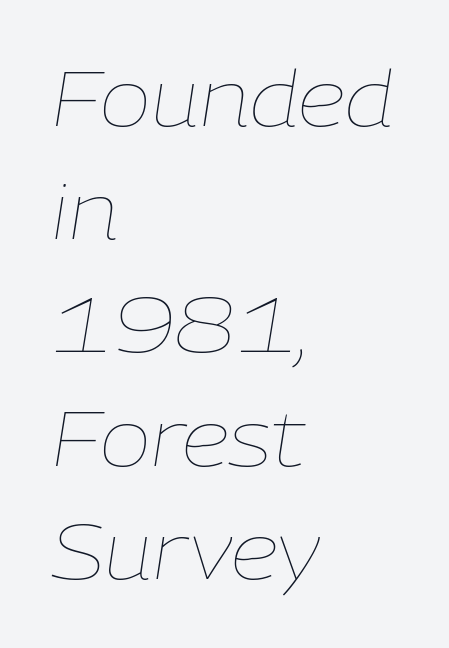
{"italic": "yes", "lean": "right", "slant_degrees": 9, "bold": "no", "weight": "thin", "width": "normal", "stroke_contrast": "low", "x_height": "medium", "monospaced": "no", "underline": "no", "align": "left", "line_spacing": "normal", "line_spacing_ratio": 1.47, "letter_spacing": "normal", "letter_spacing_em": 0.0, "glyph_px": 77}
